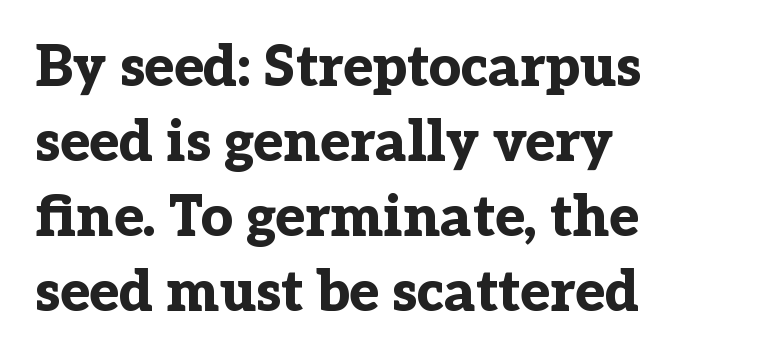
{"serif": "yes", "italic": "no", "bold": "yes", "weight": "bold", "width": "normal", "stroke_contrast": "low", "x_height": "medium", "monospaced": "no", "underline": "no", "align": "left", "line_spacing": "normal", "line_spacing_ratio": 1.34, "letter_spacing": "normal", "letter_spacing_em": 0.0, "glyph_px": 56}
